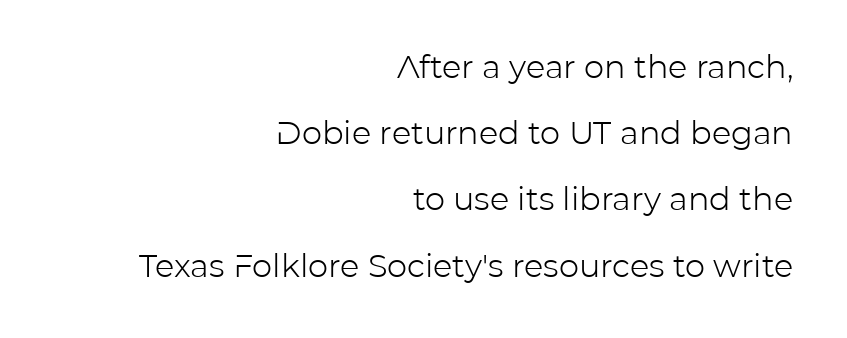
The words here are not underlined. The rendering anchors every line to the right-hand side. Unlike a traditional serif, this face leaves its strokes unadorned. Italic? Not at all — the glyphs are vertical. Unbolded letterforms with no extra heft.
